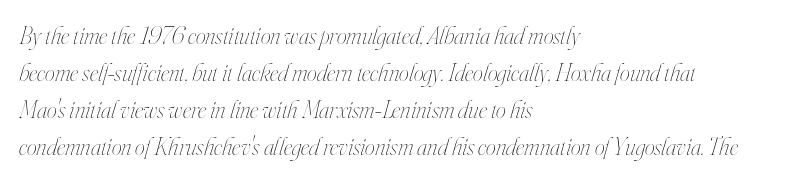
A student would call this left alignment; a typographer would say flush left, rag right. Is the type slanted? Yes — the strokes lean at a clear angle. The weight would be labelled regular, book, light, or lighter still. Letter spacing: default.
